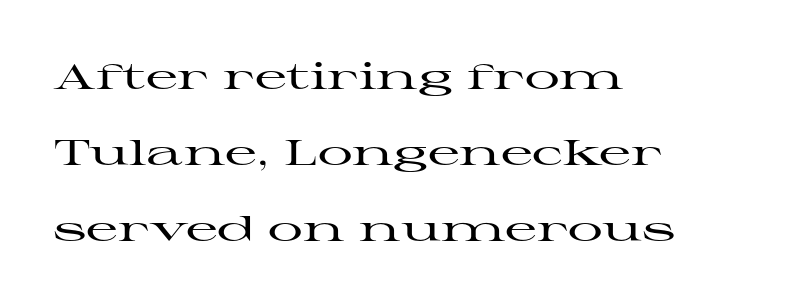
Q: Is the text italic (slanted)? A: No, it is upright.
Q: Is the typeface a serif or a sans-serif typeface? A: Serif.
Q: Is the text underlined? A: No.
Q: How is the paragraph aligned? A: Left-aligned.
Q: Is the spacing between letters normal or unusually wide? A: Normal.
Q: Is the spacing between lines tight, normal or loose? A: Loose.
Q: Width (condensed, normal, or wide)? A: Wide.
Q: Stroke contrast? A: High.
Q: x-height? A: Medium.
Q: Monospaced? A: No.
